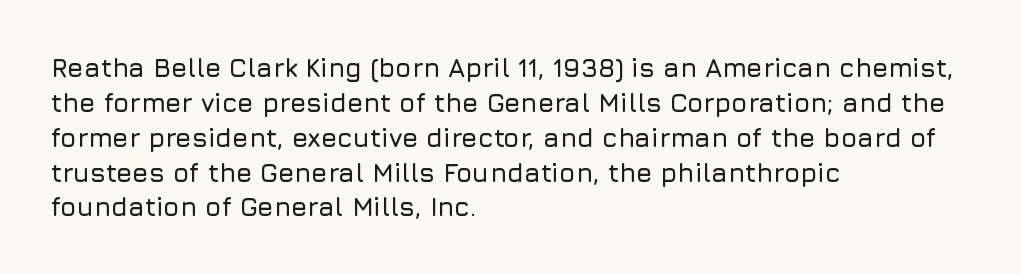
The letters stand straight up with perfectly vertical stems. Anything drawn beneath the words? Only blank space. Vertical spacing — default. Short note: letters normally spaced. Leftover space on each line is placed entirely after the last word.
